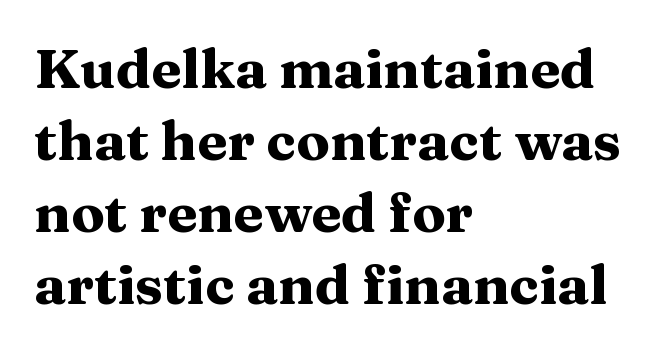
Q: Is the text bold? A: Yes.
Q: Is the text italic (slanted)? A: No, it is upright.
Q: Is the typeface a serif or a sans-serif typeface? A: Serif.
Q: Is the text underlined? A: No.
Q: How is the paragraph aligned? A: Left-aligned.
Q: Is the spacing between letters normal or unusually wide? A: Normal.
Q: Is the spacing between lines tight, normal or loose? A: Normal.
Q: Width (condensed, normal, or wide)? A: Wide.
Q: Stroke contrast? A: Medium.
Q: x-height? A: Medium.
Q: Monospaced? A: No.
